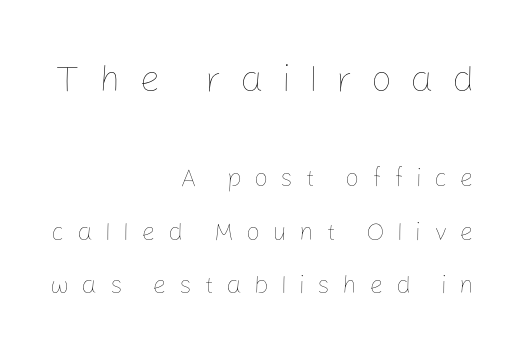
{"italic": "no", "bold": "no", "weight": "thin", "width": "normal", "stroke_contrast": "low", "x_height": "medium", "monospaced": "no", "underline": "no", "align": "right", "line_spacing": "loose", "line_spacing_ratio": 2.13, "letter_spacing": "wide", "letter_spacing_em": 0.49, "larger_block": "first", "size_ratio": 1.48, "glyph_px": 37}
